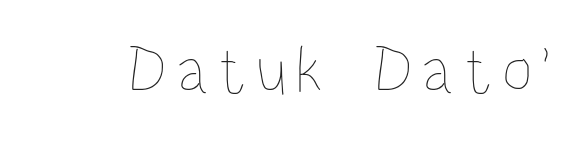
The image shows 67 px thin, condensed type, upright; set not underlined; low stroke contrast and a large x-height.
